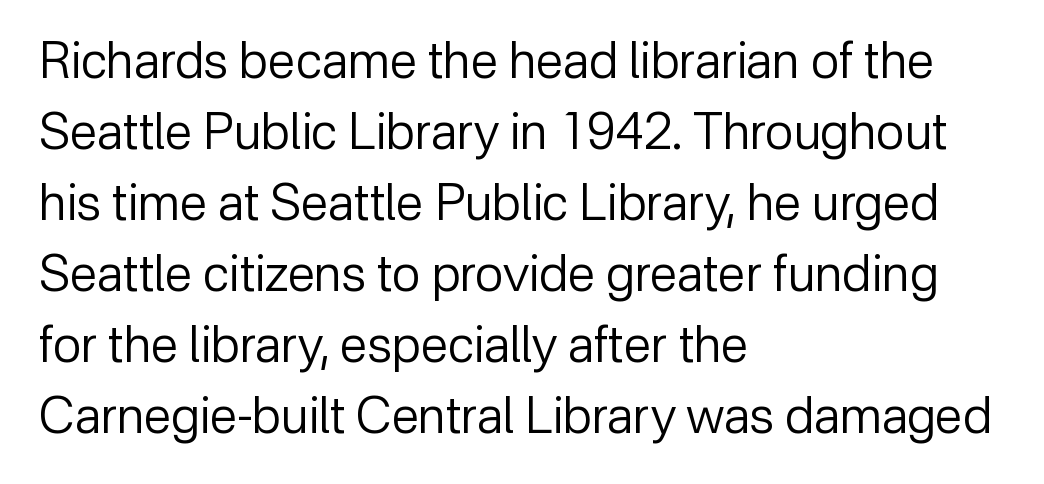
The image shows 50 px regular-weight sans-serif type, upright; set left-aligned, normal line spacing (1.42x), normal letter spacing, not underlined; low stroke contrast and a medium x-height.
